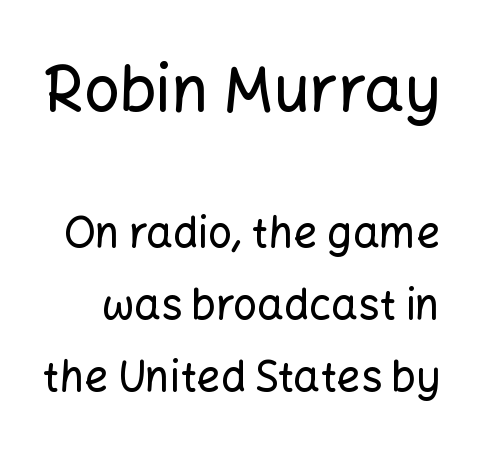
Q: Is the text italic (slanted)? A: No, it is upright.
Q: Is the typeface a serif or a sans-serif typeface? A: Sans-serif.
Q: Is the text underlined? A: No.
Q: Is the spacing between letters normal or unusually wide? A: Normal.
Q: Which block of text is set in a larger size, the first (top) or the second (bottom)? A: The first (top) one.
Q: Width (condensed, normal, or wide)? A: Normal.
Q: Stroke contrast? A: Low.
Q: x-height? A: Medium.
Q: Monospaced? A: No.
